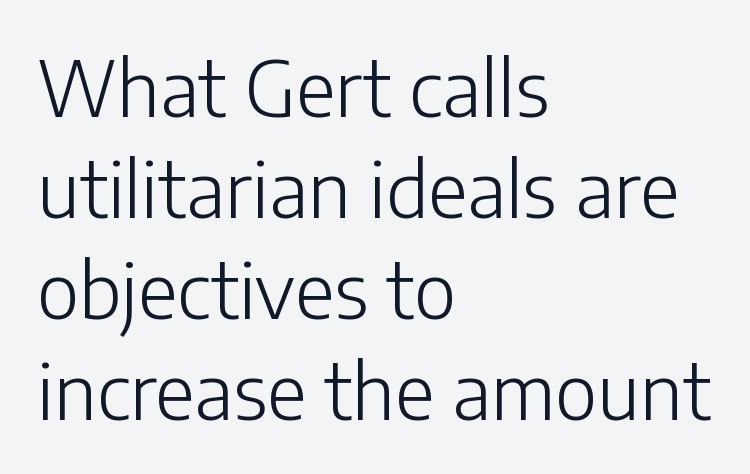
Q: Is the text bold? A: No.
Q: Is the text italic (slanted)? A: No, it is upright.
Q: Is the typeface a serif or a sans-serif typeface? A: Sans-serif.
Q: Is the text underlined? A: No.
Q: How is the paragraph aligned? A: Left-aligned.
Q: Is the spacing between letters normal or unusually wide? A: Normal.
Q: Is the spacing between lines tight, normal or loose? A: Normal.
Q: Width (condensed, normal, or wide)? A: Normal.
Q: Stroke contrast? A: Low.
Q: x-height? A: Medium.
Q: Monospaced? A: No.
